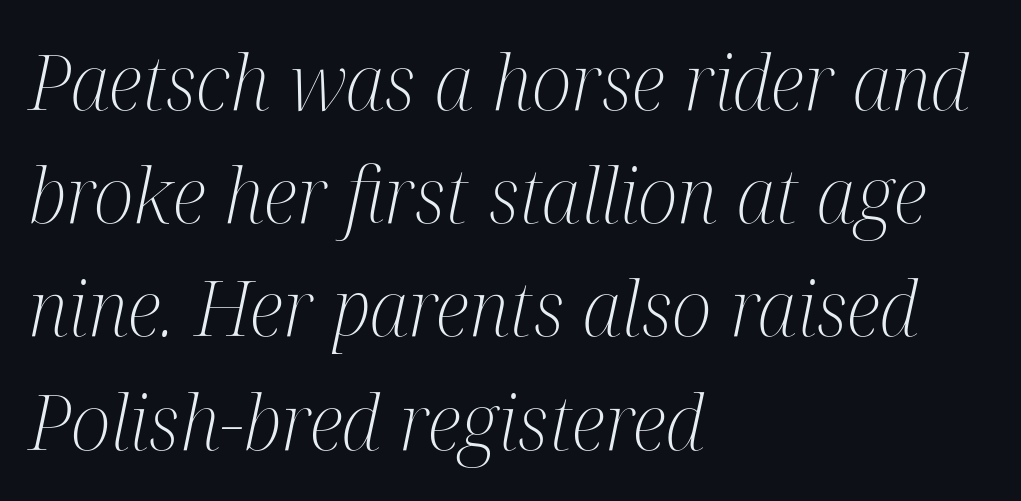
The image shows 76 px light, condensed serif type, italic (leaning right); set left-aligned, normal line spacing (1.49x), normal letter spacing, not underlined; medium stroke contrast and a medium x-height.
